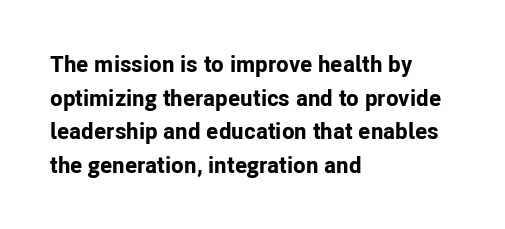
Q: Is the text bold? A: Yes.
Q: Is the text italic (slanted)? A: No, it is upright.
Q: Is the text underlined? A: No.
Q: How is the paragraph aligned? A: Left-aligned.
Q: Is the spacing between letters normal or unusually wide? A: Normal.
Q: Is the spacing between lines tight, normal or loose? A: Normal.
